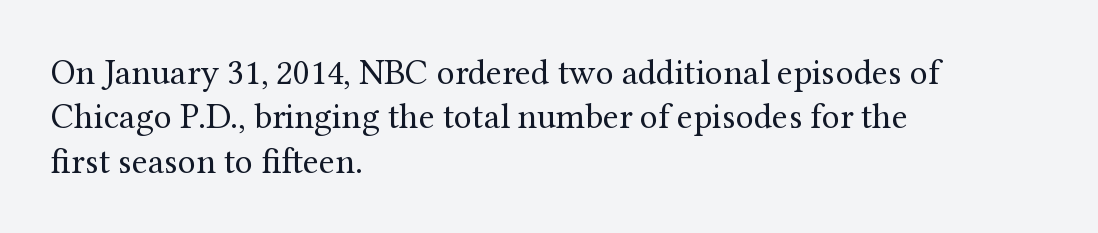
The image shows 36 px regular-weight serif type, upright; set left-aligned, line spacing 1.23x, normal letter spacing, not underlined; medium stroke contrast and a medium x-height.
